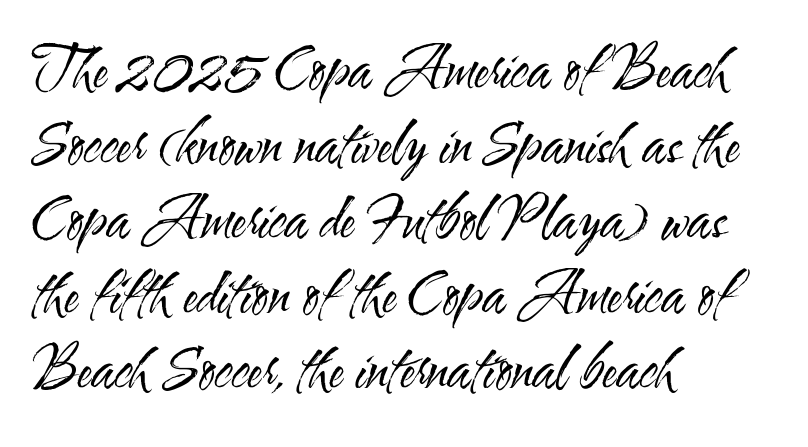
Q: Is the text bold? A: No.
Q: Is the text italic (slanted)? A: Yes.
Q: Is the typeface a serif or a sans-serif typeface? A: Sans-serif.
Q: Is the text underlined? A: No.
Q: How is the paragraph aligned? A: Left-aligned.
Q: Is the spacing between letters normal or unusually wide? A: Normal.
Q: Is the spacing between lines tight, normal or loose? A: Normal.
Q: Width (condensed, normal, or wide)? A: Condensed.
Q: Stroke contrast? A: Medium.
Q: x-height? A: Small.
Q: Monospaced? A: No.
